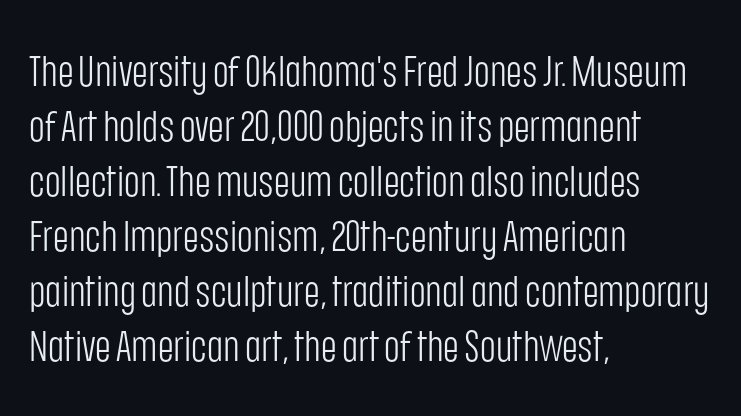
Q: Is the text bold? A: No.
Q: Is the text italic (slanted)? A: No, it is upright.
Q: Is the typeface a serif or a sans-serif typeface? A: Sans-serif.
Q: Is the text underlined? A: No.
Q: How is the paragraph aligned? A: Left-aligned.
Q: Is the spacing between letters normal or unusually wide? A: Normal.
Q: Is the spacing between lines tight, normal or loose? A: Normal.
Q: Width (condensed, normal, or wide)? A: Condensed.
Q: Stroke contrast? A: Low.
Q: x-height? A: Large.
Q: Monospaced? A: No.
